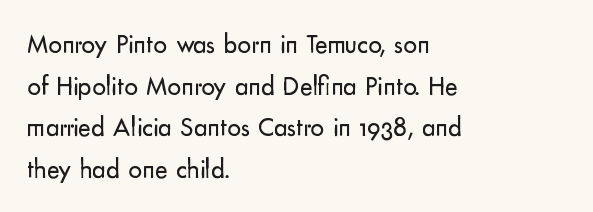
This sample uses an upright cut, with every glyph sitting square on the baseline. Lines of text with bare space underneath. The setting favours the left margin, as ordinary paragraphs usually do. Leading: standard. The typesetting does not lean heavy: it is not bold. You could call the tracking neutral — neither tight nor loose.
